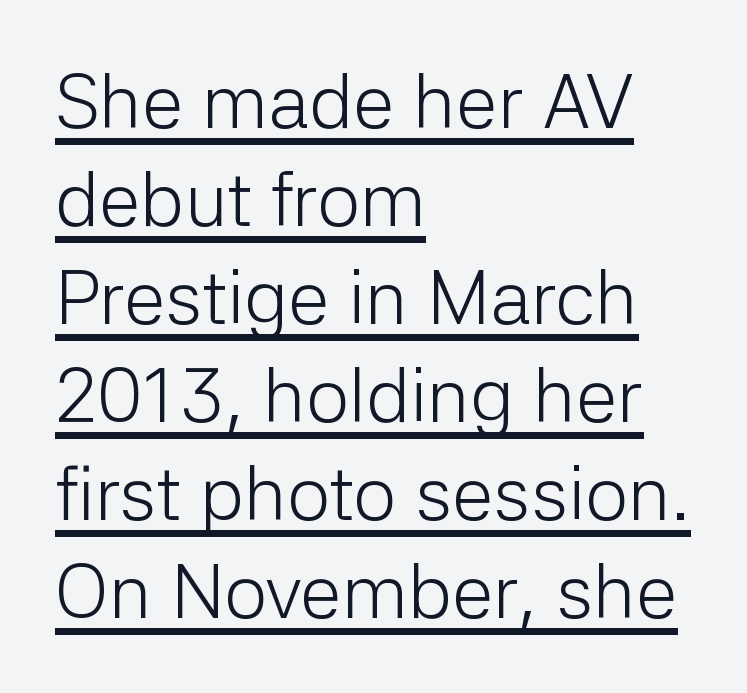
{"serif": "no", "italic": "no", "bold": "no", "weight": "light", "width": "normal", "stroke_contrast": "low", "x_height": "medium", "monospaced": "no", "underline": "yes", "align": "left", "line_spacing": "normal", "line_spacing_ratio": 1.29, "letter_spacing": "normal", "letter_spacing_em": 0.0, "glyph_px": 76}
